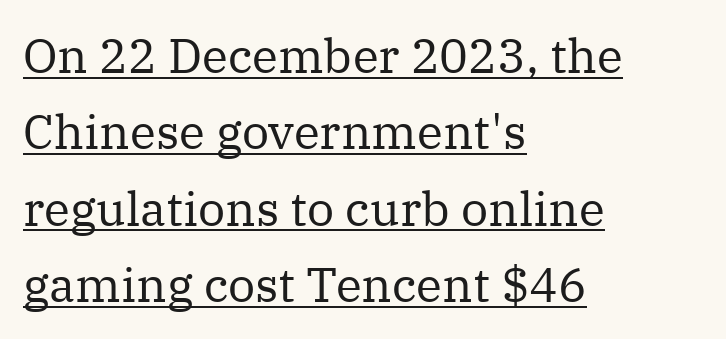
{"serif": "yes", "italic": "no", "bold": "no", "weight": "regular", "width": "normal", "stroke_contrast": "medium", "x_height": "medium", "monospaced": "no", "underline": "yes", "align": "left", "line_spacing": "normal", "line_spacing_ratio": 1.59, "letter_spacing": "normal", "letter_spacing_em": 0.0, "glyph_px": 48}
